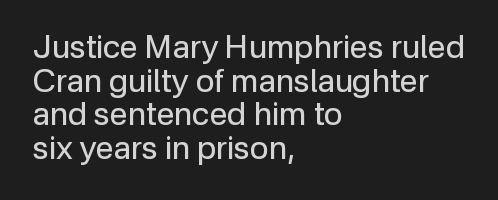
Q: Is the text bold? A: No.
Q: Is the text italic (slanted)? A: No, it is upright.
Q: Is the typeface a serif or a sans-serif typeface? A: Sans-serif.
Q: Is the text underlined? A: No.
Q: How is the paragraph aligned? A: Left-aligned.
Q: Is the spacing between letters normal or unusually wide? A: Normal.
Q: Is the spacing between lines tight, normal or loose? A: Tight.
Q: Width (condensed, normal, or wide)? A: Normal.
Q: Stroke contrast? A: Low.
Q: x-height? A: Medium.
Q: Monospaced? A: No.
